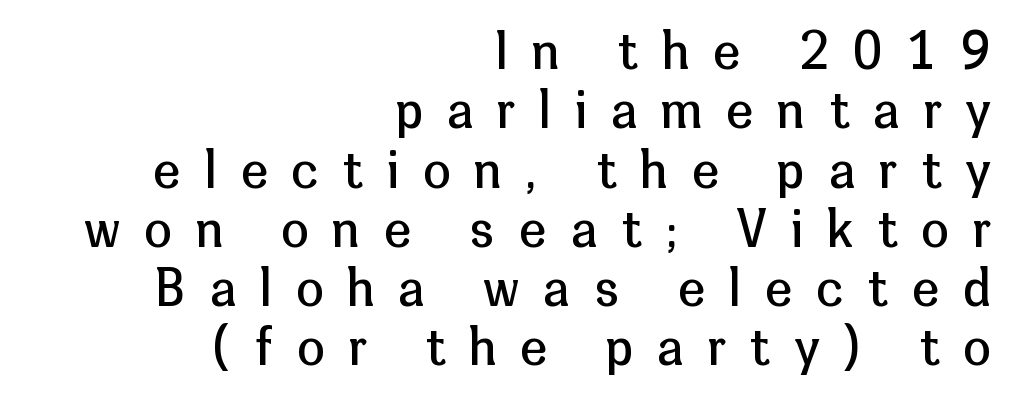
Every stem runs plumb, perpendicular to the baseline. Letterform terminals end flat and unadorned throughout the passage. Layout note: lines flush right. Stroke thickness stays within the range of a standard reading face or lighter.
